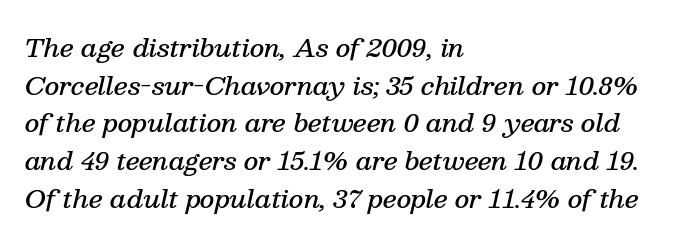
The image shows 25 px text type, italic (leaning right); set left-aligned, normal line spacing (1.51x), normal letter spacing, not underlined.
